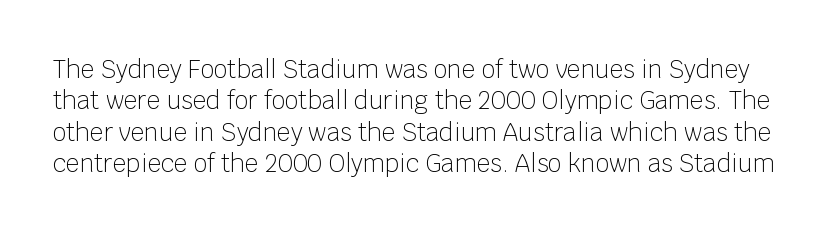
The image shows 24 px text type, upright; set normal line spacing (1.31x), normal letter spacing, not underlined.
